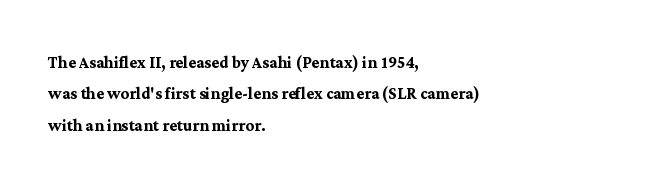
{"italic": "no", "bold": "yes", "underline": "no", "align": "left", "line_spacing": "normal", "line_spacing_ratio": 1.5, "letter_spacing": "normal", "letter_spacing_em": 0.0, "glyph_px": 21}
